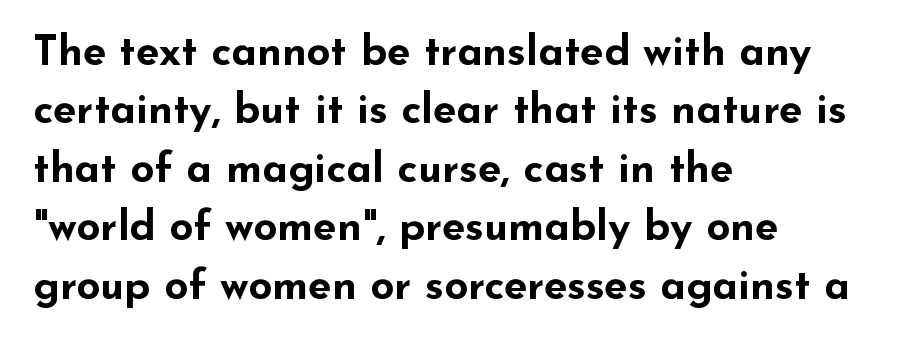
Q: Is the text bold? A: Yes.
Q: Is the text italic (slanted)? A: No, it is upright.
Q: Is the typeface a serif or a sans-serif typeface? A: Sans-serif.
Q: Is the text underlined? A: No.
Q: How is the paragraph aligned? A: Left-aligned.
Q: Is the spacing between letters normal or unusually wide? A: Normal.
Q: Is the spacing between lines tight, normal or loose? A: Normal.
Q: Width (condensed, normal, or wide)? A: Wide.
Q: Stroke contrast? A: Low.
Q: x-height? A: Small.
Q: Monospaced? A: No.
